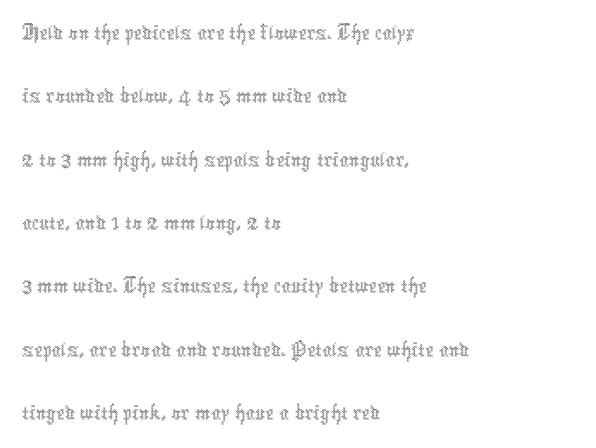
Q: Is the text bold? A: No.
Q: Is the text italic (slanted)? A: No, it is upright.
Q: Is the text underlined? A: No.
Q: How is the paragraph aligned? A: Left-aligned.
Q: Is the spacing between letters normal or unusually wide? A: Normal.
Q: Is the spacing between lines tight, normal or loose? A: Normal.
Q: Width (condensed, normal, or wide)? A: Condensed.
Q: x-height? A: Medium.
Q: Monospaced? A: No.
